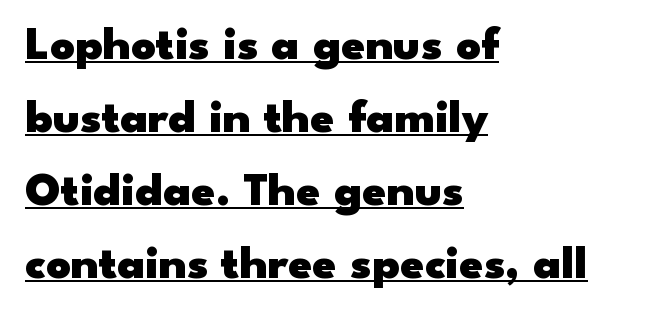
{"serif": "no", "italic": "no", "bold": "yes", "weight": "heavy", "width": "wide", "stroke_contrast": "low", "x_height": "small", "monospaced": "no", "underline": "yes", "align": "left", "line_spacing": "normal", "line_spacing_ratio": 1.52, "letter_spacing": "normal", "letter_spacing_em": 0.0, "glyph_px": 48}
